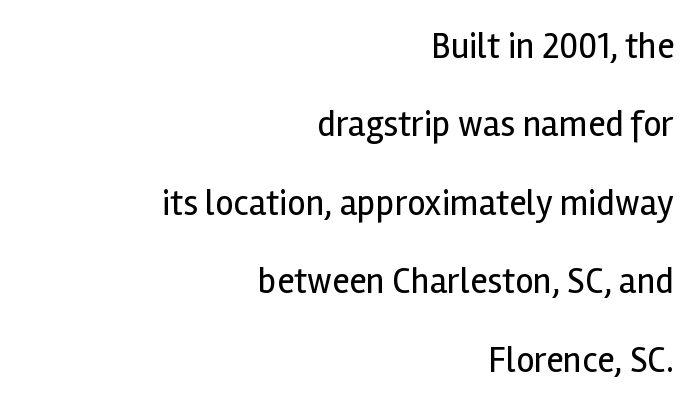
Italic: no, the glyphs are upright roman. These lines are set flush right with a ragged left edge. Compared with typical body copy, the letter spacing here is the same. The letters look calm and open, with moderate or lighter stems.
